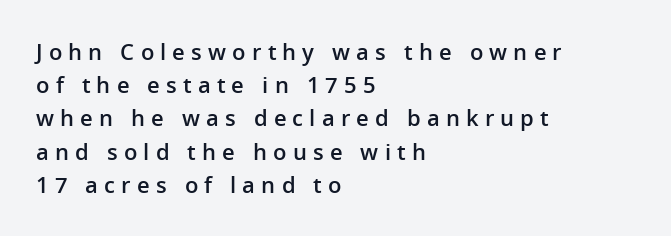
{"italic": "no", "bold": "semi", "underline": "no", "align": "left", "line_spacing": "normal", "line_spacing_ratio": 1.51, "letter_spacing": "wide", "letter_spacing_em": 0.28, "glyph_px": 22}
